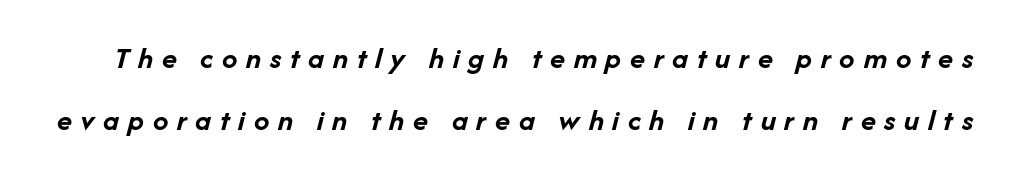
The image shows 31 px semibold type, italic (leaning right); set loose line spacing (2.01x), unusually wide letter spacing (+0.28 em), not underlined; low stroke contrast and a medium x-height.
